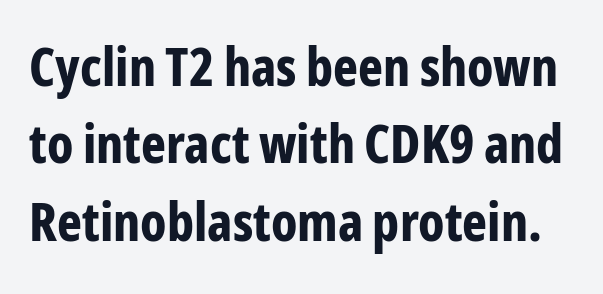
This rendering leaves character spacing at its baseline value. Is this a fixed-width face? No — the glyphs have proportional, varying widths. Decoration check: the copy has no underline. Every character sits straight up, as roman type does. I'd describe the lettering as bold — thick and assertive.
